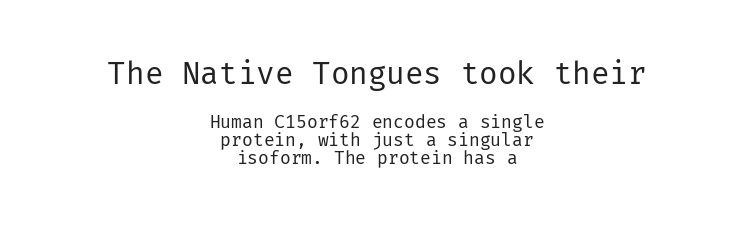
The image shows 31 px regular-weight sans-serif type, upright; set centered, tight line spacing (1.01x), normal letter spacing, not underlined; the first (top) block is 1.72x larger; low stroke contrast and a medium x-height.
